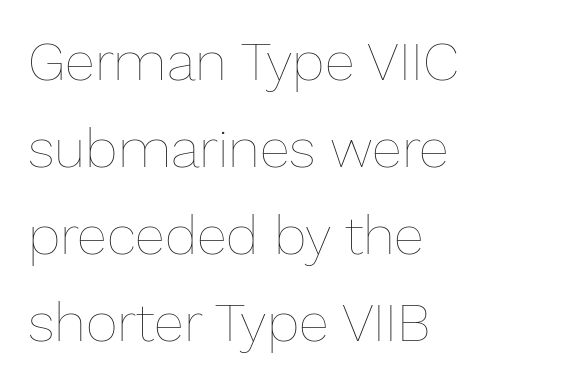
Here the designer chose a conventional face with non-uniform glyph widths. Summary of weight: not heavy and not bold. Notice how the stems are strictly vertical — no italics here. Normally led — the rows are evenly, conventionally spaced.
